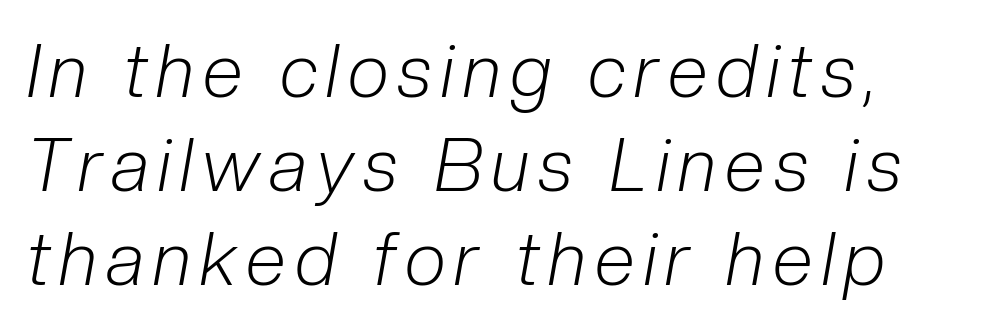
Q: Is the text bold? A: No.
Q: Is the text italic (slanted)? A: Yes, it leans right by about 10 degrees.
Q: Is the text underlined? A: No.
Q: Is the spacing between lines tight, normal or loose? A: Normal.
Q: Width (condensed, normal, or wide)? A: Condensed.
Q: Stroke contrast? A: Low.
Q: x-height? A: Medium.
Q: Monospaced? A: No.
